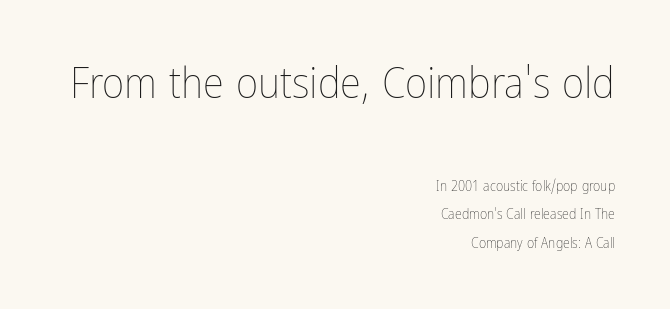
{"italic": "no", "bold": "no", "weight": "thin", "width": "condensed", "stroke_contrast": "low", "x_height": "medium", "monospaced": "no", "underline": "no", "align": "right", "line_spacing": "loose", "line_spacing_ratio": 2.03, "letter_spacing": "normal", "letter_spacing_em": 0.0, "larger_block": "first", "size_ratio": 3.07, "glyph_px": 43}
